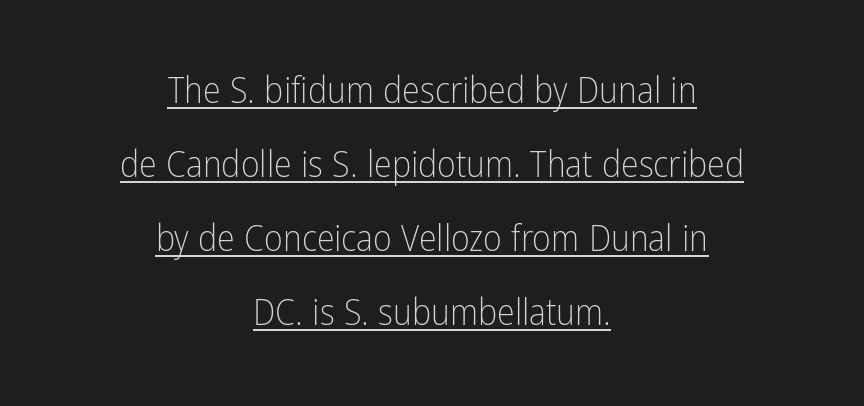
The image shows 36 px light, condensed sans-serif type, upright; set centered, loose line spacing (2.06x), normal letter spacing, underlined; low stroke contrast and a medium x-height.
